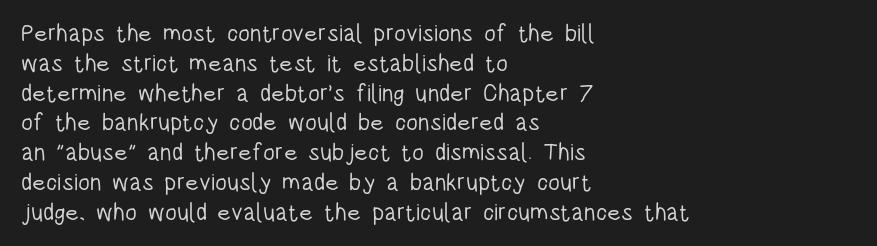
If you drew a line through each stem, it would be perfectly vertical. Tracking value appears to be zero — textbook default spacing. The rag falls on the right side of this text block. The face looks like a standard text weight, possibly lighter. The string is rendered with underlining switched off.
